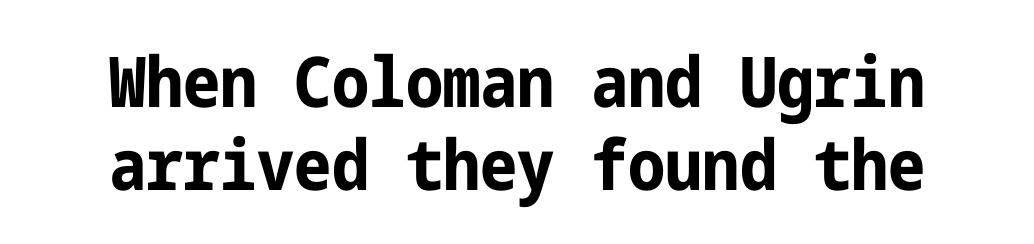
Q: Is the text bold? A: Yes.
Q: Is the text italic (slanted)? A: No, it is upright.
Q: Is the typeface a serif or a sans-serif typeface? A: Sans-serif.
Q: Is the text underlined? A: No.
Q: How is the paragraph aligned? A: Centered.
Q: Is the spacing between letters normal or unusually wide? A: Normal.
Q: Width (condensed, normal, or wide)? A: Condensed.
Q: Stroke contrast? A: Low.
Q: x-height? A: Medium.
